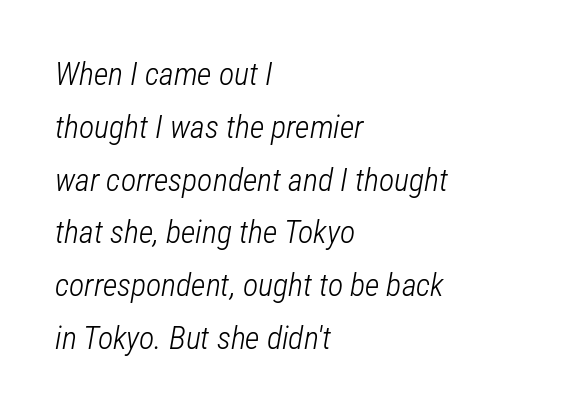
{"italic": "yes", "lean": "right", "slant_degrees": 12, "bold": "no", "weight": "light", "width": "condensed", "stroke_contrast": "low", "x_height": "medium", "monospaced": "no", "underline": "no", "align": "left", "line_spacing": "normal", "line_spacing_ratio": 1.65, "letter_spacing": "normal", "letter_spacing_em": 0.0, "glyph_px": 32}
